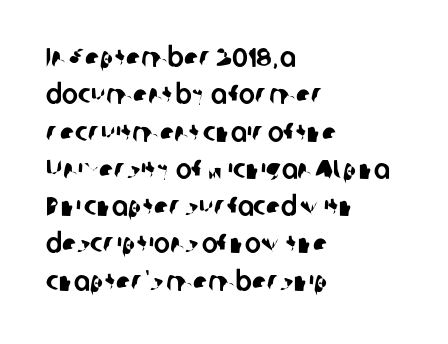
The image shows 27 px text type; set left-aligned, normal line spacing (1.38x), normal letter spacing, not underlined.
